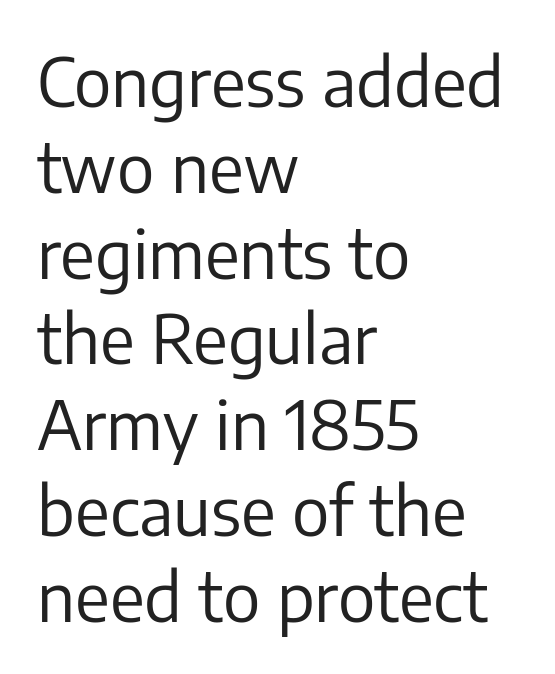
The image shows 67 px regular-weight sans-serif type, upright; set left-aligned, normal line spacing (1.28x), normal letter spacing, not underlined; low stroke contrast and a medium x-height.
